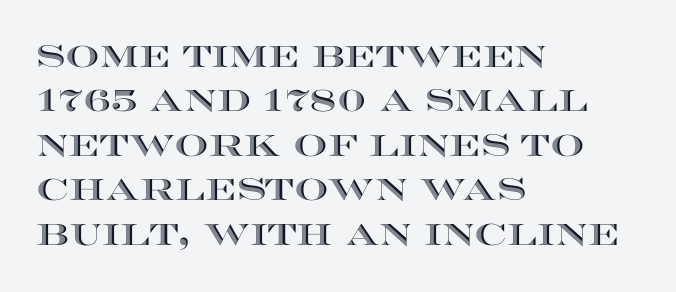
{"italic": "no", "width": "wide", "x_height": "large", "monospaced": "no", "underline": "no", "align": "left", "line_spacing": "normal", "line_spacing_ratio": 1.48, "letter_spacing": "normal", "letter_spacing_em": 0.0, "glyph_px": 30}
